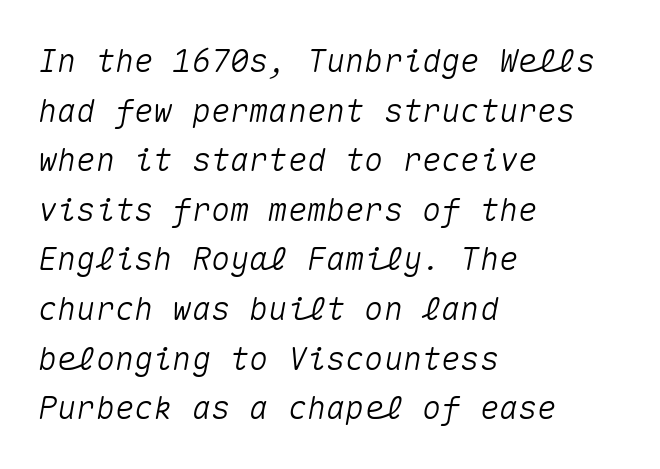
{"italic": "yes", "lean": "right", "slant_degrees": 10, "width": "normal", "stroke_contrast": "medium", "x_height": "medium", "monospaced": "yes", "underline": "no", "align": "left", "line_spacing": "normal", "line_spacing_ratio": 1.55, "letter_spacing": "normal", "letter_spacing_em": 0.0, "glyph_px": 32}
